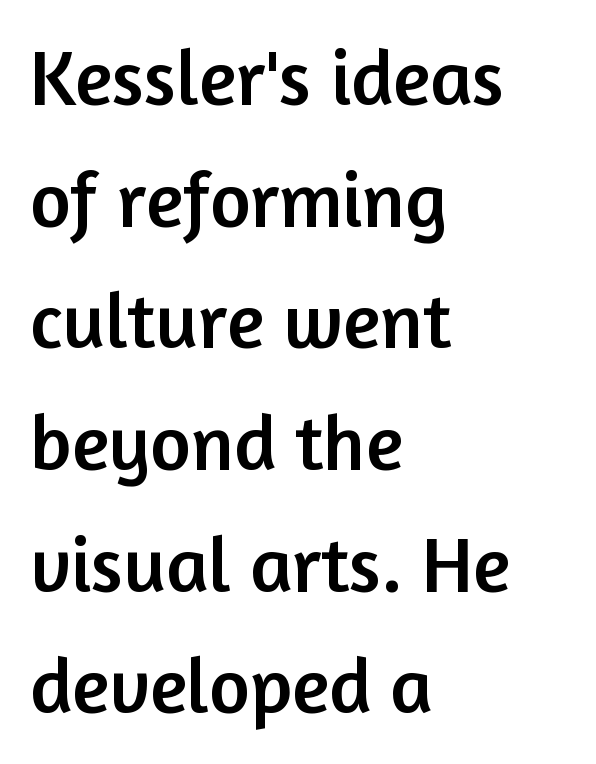
{"serif": "no", "italic": "no", "width": "normal", "stroke_contrast": "low", "x_height": "medium", "monospaced": "no", "underline": "no", "align": "left", "line_spacing": "normal", "line_spacing_ratio": 1.56, "letter_spacing": "normal", "letter_spacing_em": 0.0, "glyph_px": 78}
